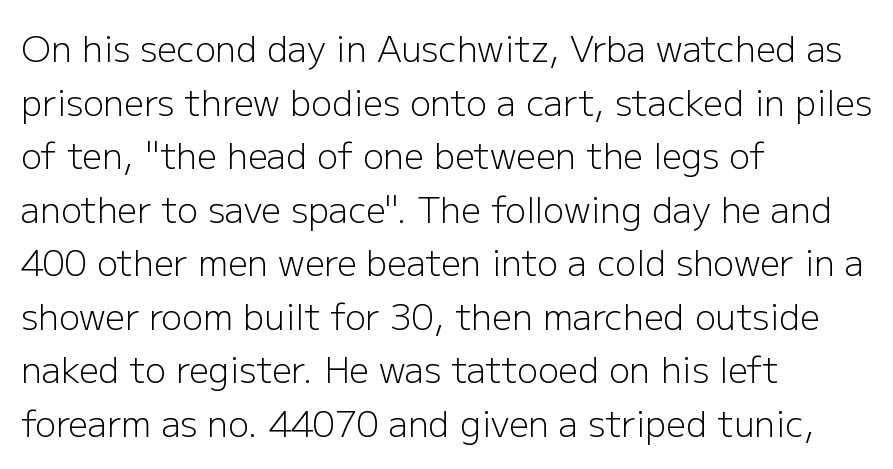
The image shows 35 px light sans-serif type, upright; set left-aligned, normal line spacing (1.53x), normal letter spacing, not underlined; low stroke contrast and a medium x-height.
